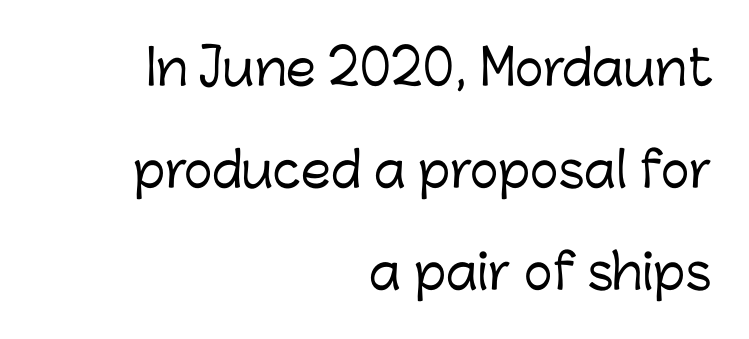
{"serif": "no", "italic": "no", "width": "normal", "stroke_contrast": "low", "x_height": "medium", "monospaced": "no", "underline": "no", "align": "right", "line_spacing": "loose", "line_spacing_ratio": 2.13, "letter_spacing": "normal", "letter_spacing_em": 0.0, "glyph_px": 48}
